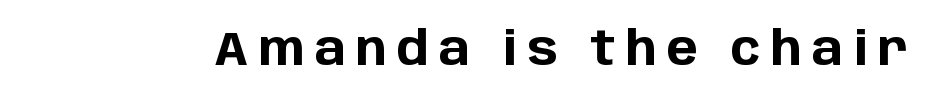
Q: Is the text bold? A: Yes.
Q: Is the text italic (slanted)? A: No, it is upright.
Q: Is the typeface a serif or a sans-serif typeface? A: Sans-serif.
Q: Is the text underlined? A: No.
Q: Is the spacing between letters normal or unusually wide? A: Unusually wide.
Q: Width (condensed, normal, or wide)? A: Normal.
Q: Stroke contrast? A: Low.
Q: x-height? A: Large.
Q: Monospaced? A: No.
